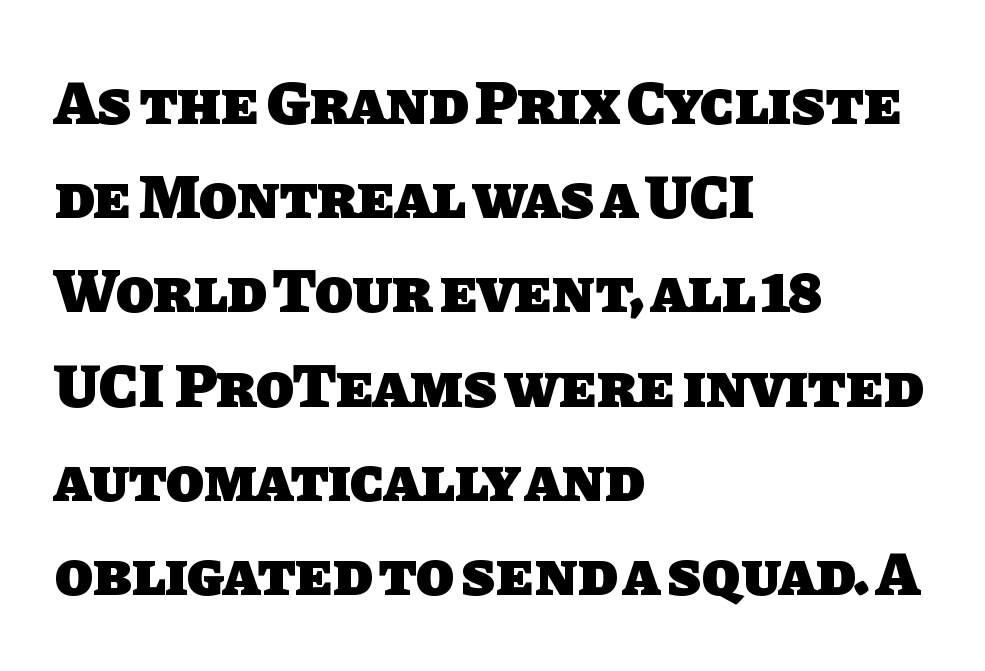
Q: Is the text bold? A: Yes.
Q: Is the typeface a serif or a sans-serif typeface? A: Sans-serif.
Q: Is the text underlined? A: No.
Q: How is the paragraph aligned? A: Left-aligned.
Q: Is the spacing between letters normal or unusually wide? A: Normal.
Q: Is the spacing between lines tight, normal or loose? A: Normal.
Q: Width (condensed, normal, or wide)? A: Normal.
Q: Stroke contrast? A: Low.
Q: x-height? A: Large.
Q: Monospaced? A: No.
